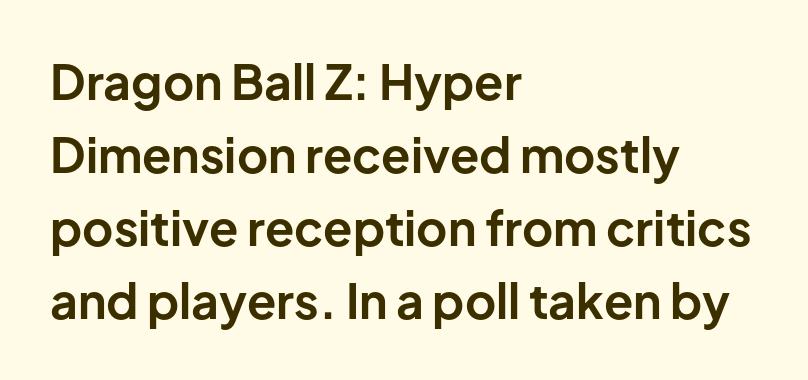
Q: Is the text bold? A: Yes.
Q: Is the text italic (slanted)? A: No, it is upright.
Q: Is the typeface a serif or a sans-serif typeface? A: Sans-serif.
Q: Is the text underlined? A: No.
Q: How is the paragraph aligned? A: Left-aligned.
Q: Is the spacing between letters normal or unusually wide? A: Normal.
Q: Is the spacing between lines tight, normal or loose? A: Normal.
Q: Width (condensed, normal, or wide)? A: Normal.
Q: Stroke contrast? A: Low.
Q: x-height? A: Medium.
Q: Monospaced? A: No.
